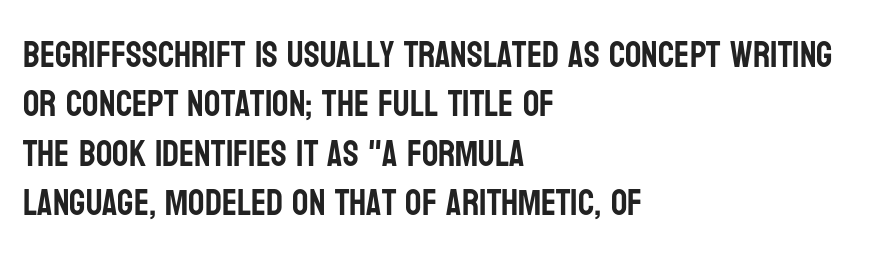
Students, observe: this is what conventionally led text looks like. If you drew a ruler down the left edge, every line would touch it. Italic: no, the glyphs are upright roman. The face used here is a sans, in the tradition of grotesques and geometrics. Check under the words: just untouched page.
